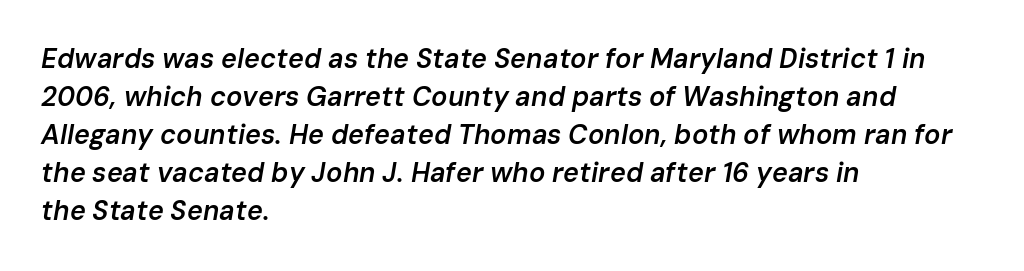
{"italic": "yes", "lean": "right", "slant_degrees": 10, "bold": "semi", "underline": "no", "align": "left", "line_spacing": "normal", "line_spacing_ratio": 1.41, "letter_spacing": "normal", "letter_spacing_em": 0.0, "glyph_px": 27}
